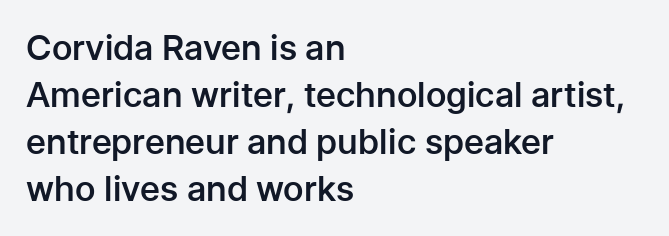
In CSS terms this would be text-align: left. Vertical spacing — default. Check under the words: just untouched page. The font family rendered here belongs to the sans-serif group.
